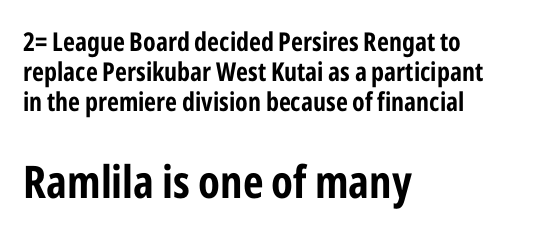
The image shows 45 px bold, condensed sans-serif type, upright; set left-aligned, line spacing 1.16x, normal letter spacing, not underlined; the second (bottom) block is 1.73x larger; low stroke contrast and a medium x-height.
